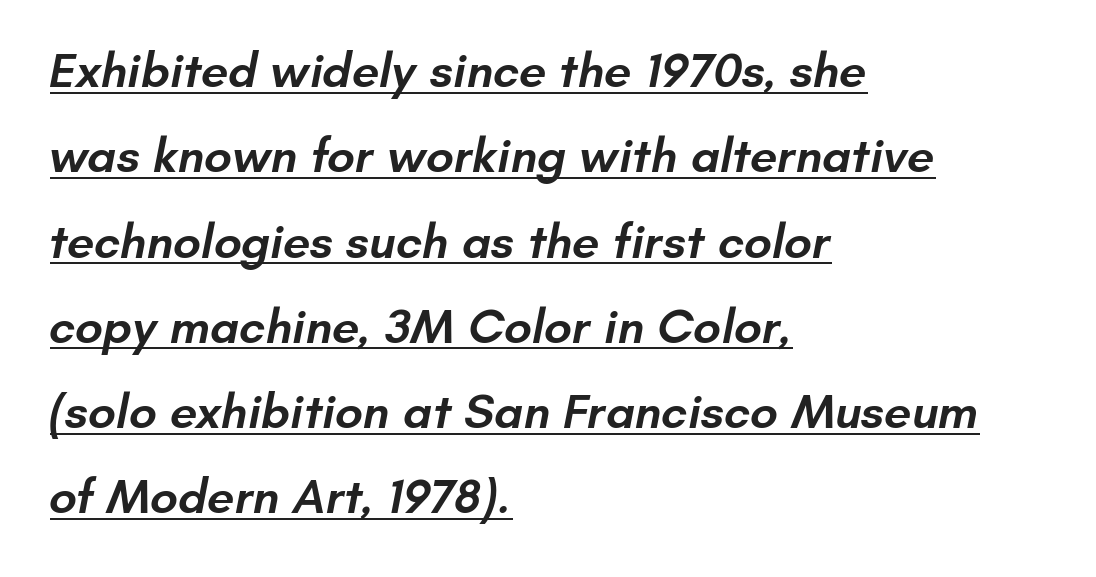
Q: Is the text bold? A: Semi-bold.
Q: Is the typeface a serif or a sans-serif typeface? A: Sans-serif.
Q: Is the text underlined? A: Yes.
Q: How is the paragraph aligned? A: Left-aligned.
Q: Is the spacing between letters normal or unusually wide? A: Normal.
Q: Width (condensed, normal, or wide)? A: Normal.
Q: Stroke contrast? A: Low.
Q: x-height? A: Small.
Q: Monospaced? A: No.
